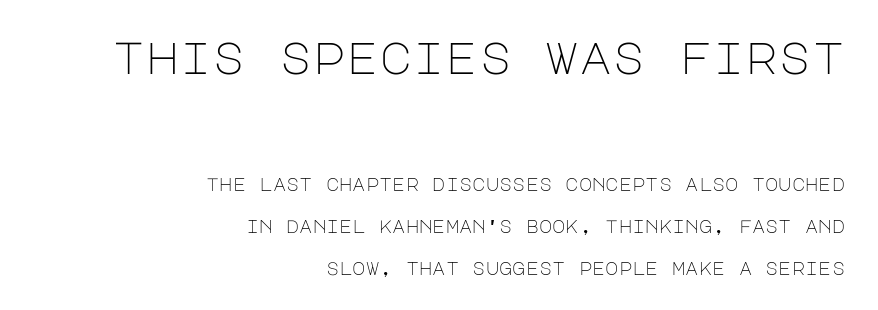
The image shows 45 px light sans-serif type, upright; set right-aligned, loose line spacing (2.33x), normal letter spacing, not underlined; the first (top) block is 2.5x larger; low stroke contrast and a large x-height.
